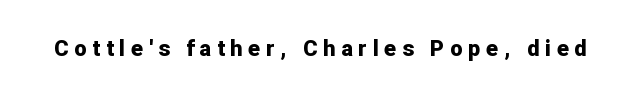
The image shows 22 px bold type, upright; set unusually wide letter spacing (+0.26 em), not underlined.
